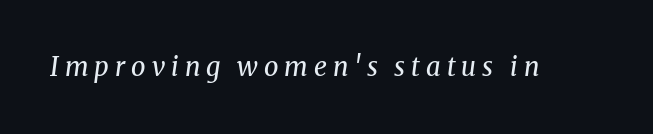
Q: Is the text bold? A: No.
Q: Is the text italic (slanted)? A: Yes, it leans right by about 8 degrees.
Q: Is the text underlined? A: No.
Q: Is the spacing between letters normal or unusually wide? A: Unusually wide.
